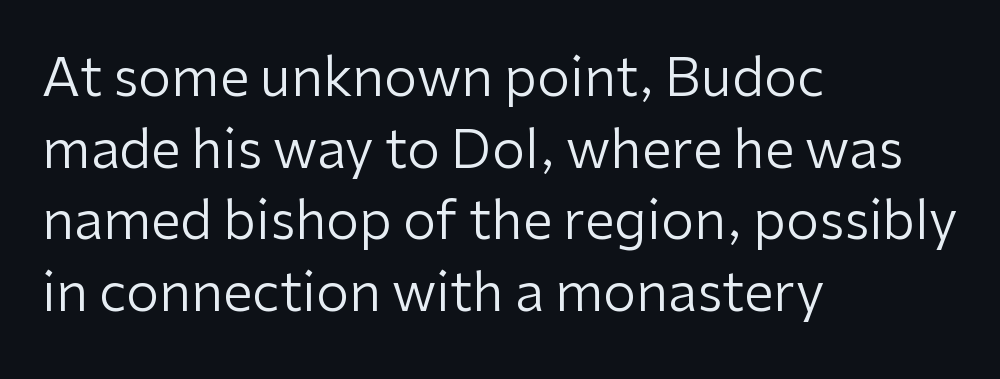
The image shows 53 px regular-weight sans-serif type, upright; set left-aligned, normal line spacing (1.35x), normal letter spacing, not underlined; low stroke contrast and a medium x-height.
